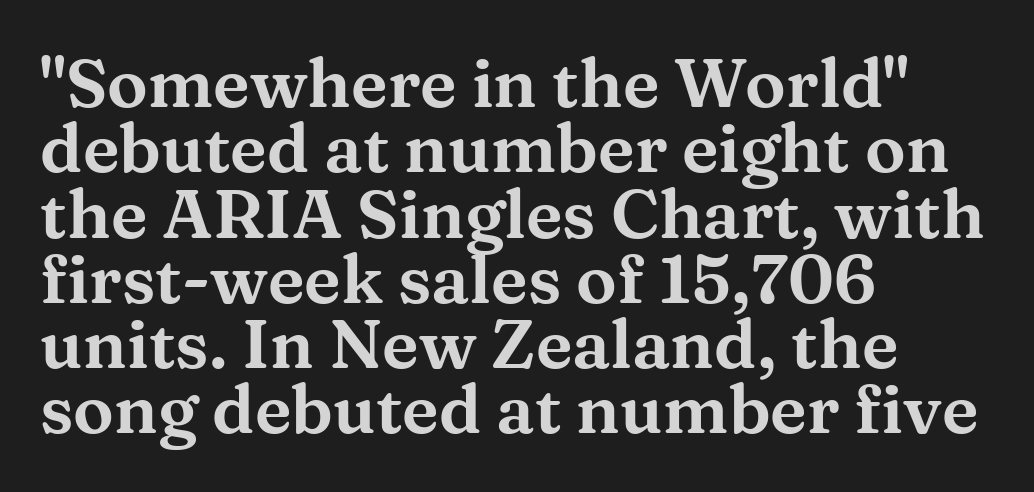
The typesetter chose a ragged-right arrangement here. This is the regular roman posture of the typeface. Think of a printed novel: that variable character pitch is what you see here. Regarding serifs, this sample has them. Has an underline been added? It has not.
